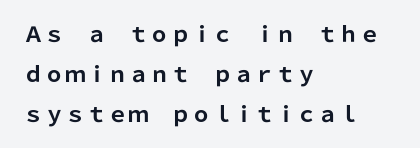
Casual observation: everything's shoved over to the left. Notice the wide empty band between every row — that's loose leading. A bare baseline throughout the passage. How are the letters spaced? Ordinarily, with no added tracking.
